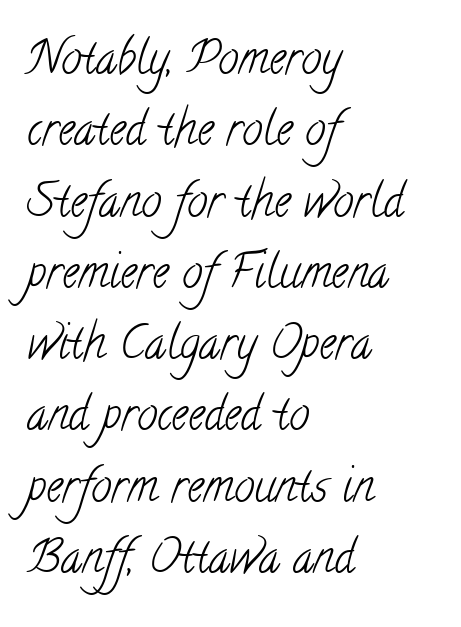
Each word holds together tightly as a unit, with standard inter-letter gaps. The designer left line spacing at the default. Is the block centered? No — it sits flush against the left margin. Is this a fixed-width face? No — the glyphs have proportional, varying widths. Check the space under the baseline: it is left empty. This is serif lettering, the kind often seen in printed books.
